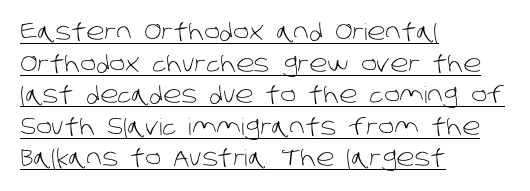
Q: Is the text bold? A: No.
Q: Is the text underlined? A: Yes.
Q: How is the paragraph aligned? A: Left-aligned.
Q: Is the spacing between letters normal or unusually wide? A: Normal.
Q: Is the spacing between lines tight, normal or loose? A: Normal.
